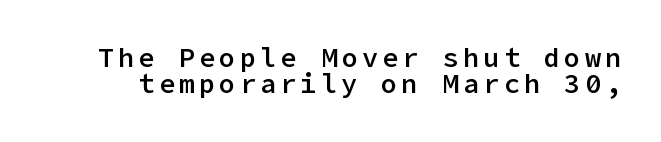
Quick note: interline space is minimal. The specimen omits any rule beneath the text block's lines. Do the letters lean? They stand straight. The passage shown is semibold, sitting just below true bold.
